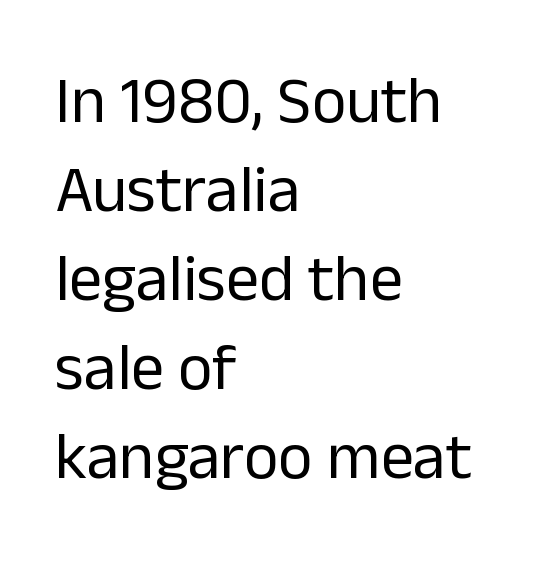
{"serif": "no", "italic": "no", "bold": "no", "weight": "regular", "width": "normal", "stroke_contrast": "low", "x_height": "medium", "monospaced": "no", "underline": "no", "align": "left", "line_spacing": "normal", "line_spacing_ratio": 1.35, "letter_spacing": "normal", "letter_spacing_em": 0.0, "glyph_px": 66}
